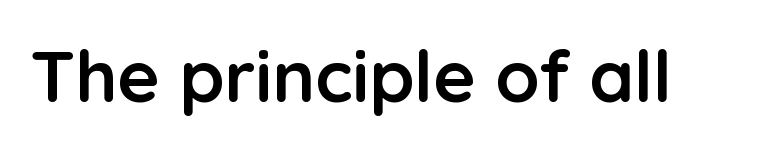
Q: Is the text bold? A: Yes.
Q: Is the text italic (slanted)? A: No, it is upright.
Q: Is the typeface a serif or a sans-serif typeface? A: Sans-serif.
Q: Is the text underlined? A: No.
Q: Is the spacing between letters normal or unusually wide? A: Normal.
Q: Width (condensed, normal, or wide)? A: Normal.
Q: Stroke contrast? A: Low.
Q: x-height? A: Medium.
Q: Monospaced? A: No.
